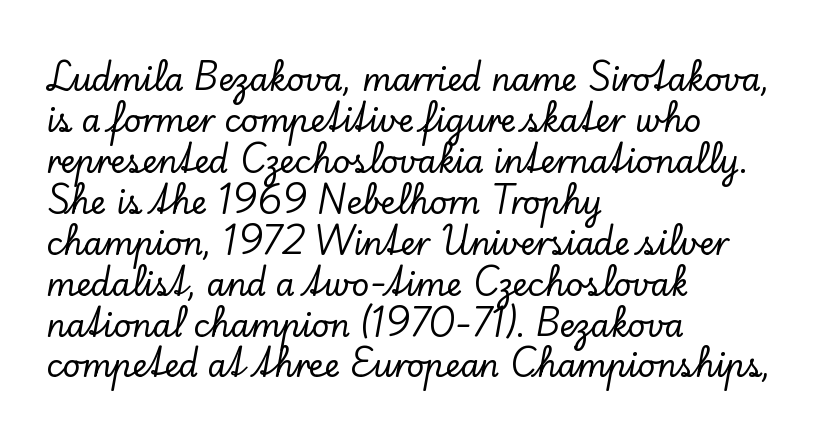
The image shows 31 px serif type; set left-aligned, normal line spacing (1.32x), normal letter spacing, not underlined; low stroke contrast and a small x-height.
